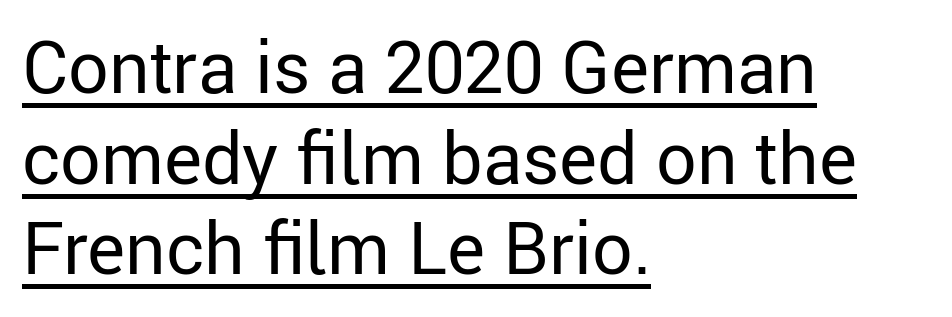
Q: Is the text bold? A: No.
Q: Is the text italic (slanted)? A: No, it is upright.
Q: Is the typeface a serif or a sans-serif typeface? A: Sans-serif.
Q: Is the text underlined? A: Yes.
Q: How is the paragraph aligned? A: Left-aligned.
Q: Is the spacing between letters normal or unusually wide? A: Normal.
Q: Is the spacing between lines tight, normal or loose? A: Normal.
Q: Width (condensed, normal, or wide)? A: Normal.
Q: Stroke contrast? A: Low.
Q: x-height? A: Medium.
Q: Monospaced? A: No.
